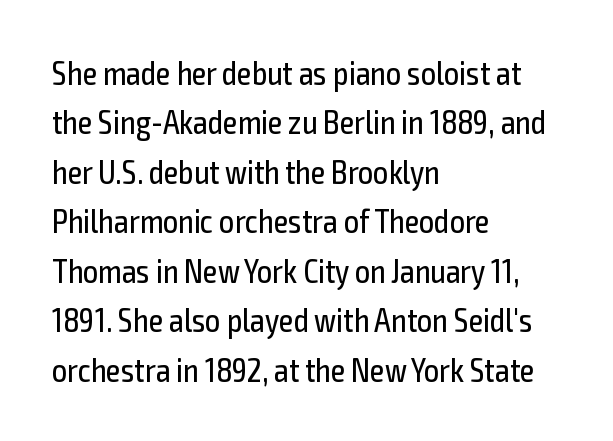
The image shows 33 px regular-weight, condensed sans-serif type, upright; set left-aligned, normal line spacing (1.5x), normal letter spacing, not underlined; a medium x-height.
